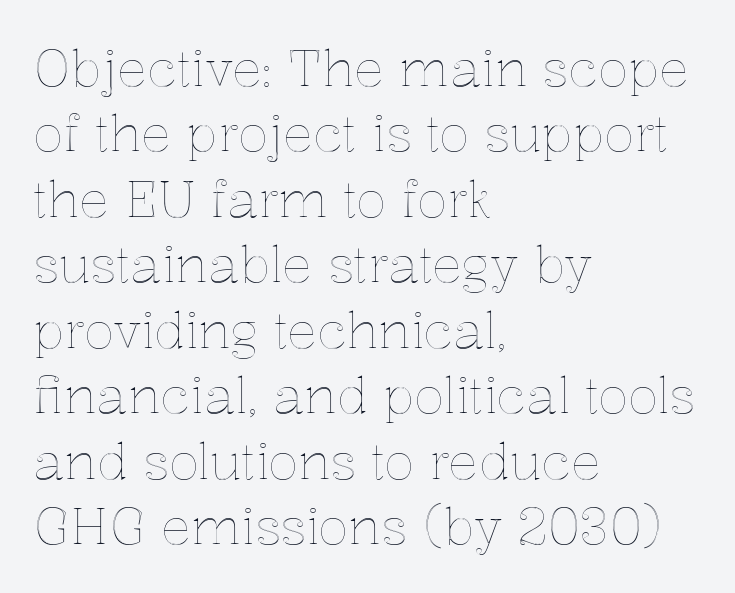
Q: Is the text italic (slanted)? A: No, it is upright.
Q: Is the text underlined? A: No.
Q: How is the paragraph aligned? A: Left-aligned.
Q: Is the spacing between letters normal or unusually wide? A: Normal.
Q: Is the spacing between lines tight, normal or loose? A: Normal.
Q: Width (condensed, normal, or wide)? A: Normal.
Q: x-height? A: Medium.
Q: Monospaced? A: No.
